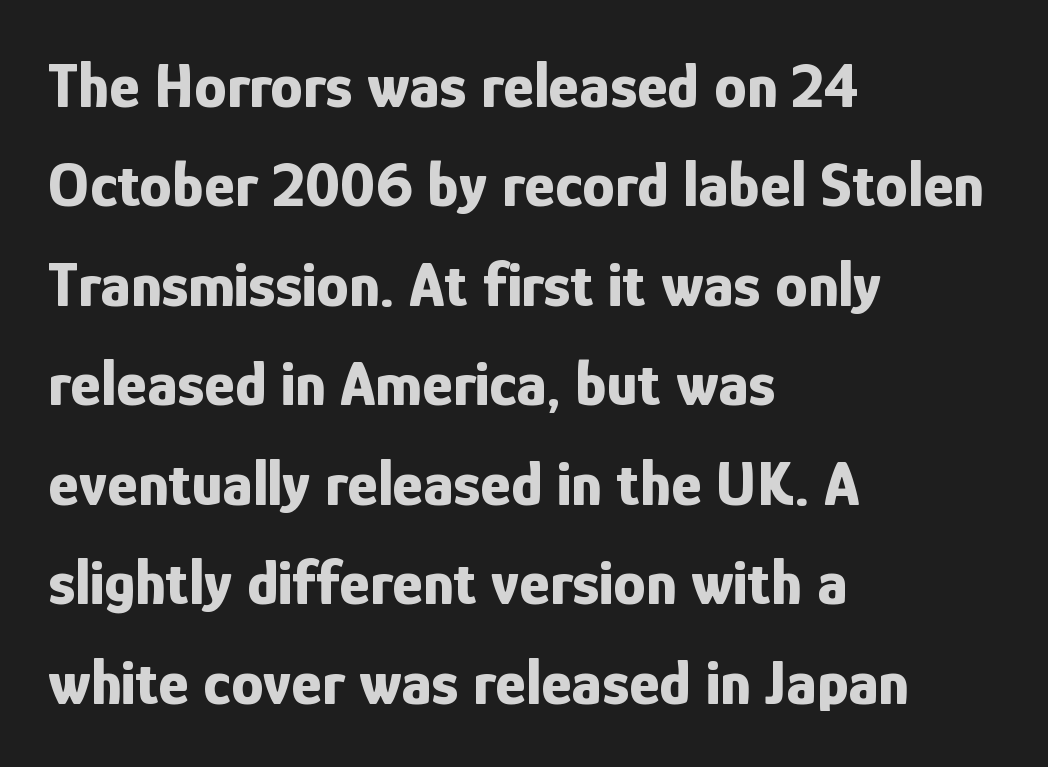
{"serif": "no", "italic": "no", "bold": "yes", "weight": "bold", "width": "condensed", "stroke_contrast": "low", "x_height": "medium", "monospaced": "no", "underline": "no", "align": "left", "line_spacing": "normal", "line_spacing_ratio": 1.53, "letter_spacing": "normal", "letter_spacing_em": 0.0, "glyph_px": 65}
